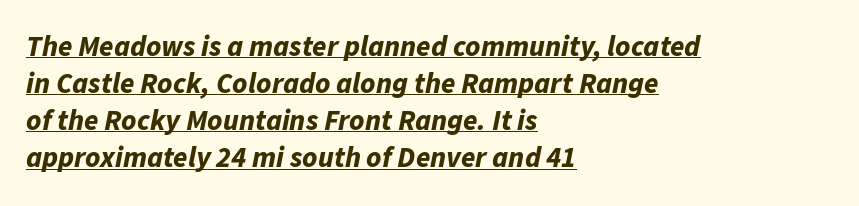
The image shows 29 px bold type, italic (leaning right); set left-aligned, normal line spacing (1.28x), normal letter spacing, underlined; low stroke contrast and a medium x-height.
